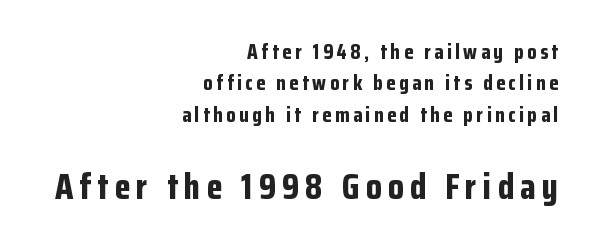
Q: Is the text bold? A: Yes.
Q: Is the text italic (slanted)? A: No, it is upright.
Q: Is the typeface a serif or a sans-serif typeface? A: Sans-serif.
Q: Is the text underlined? A: No.
Q: How is the paragraph aligned? A: Right-aligned.
Q: Is the spacing between lines tight, normal or loose? A: Normal.
Q: Which block of text is set in a larger size, the first (top) or the second (bottom)? A: The second (bottom) one.
Q: Width (condensed, normal, or wide)? A: Condensed.
Q: Stroke contrast? A: Low.
Q: x-height? A: Medium.
Q: Monospaced? A: No.
